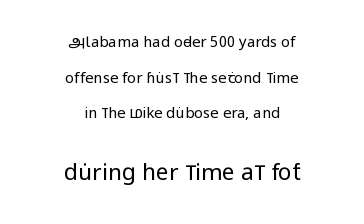
Only glyphs here, with clear space below each row. Think standard paragraph weight, or any step lighter than that. Italic? Not at all — the glyphs are vertical. Line spacing here is loose. Size contrast runs from small at the top to large at the bottom. The horizontal fit of the characters is conventional and even.
